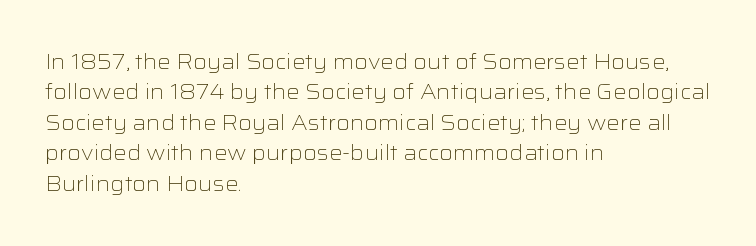
Letter spacing: default. Ink coverage per letter is moderate at most. The rag falls on the right side of this text block. Descenders are the only things crossing below the line. This block has exactly the height ordinary leading produces. This is the regular roman posture of the typeface.
